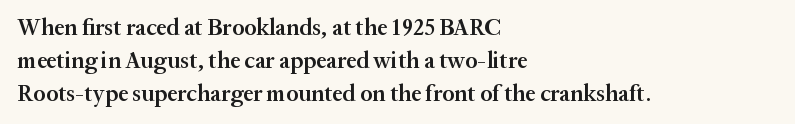
{"italic": "no", "bold": "semi", "underline": "no", "align": "left", "line_spacing": "normal", "line_spacing_ratio": 1.43, "letter_spacing": "normal", "letter_spacing_em": 0.0, "glyph_px": 23}
